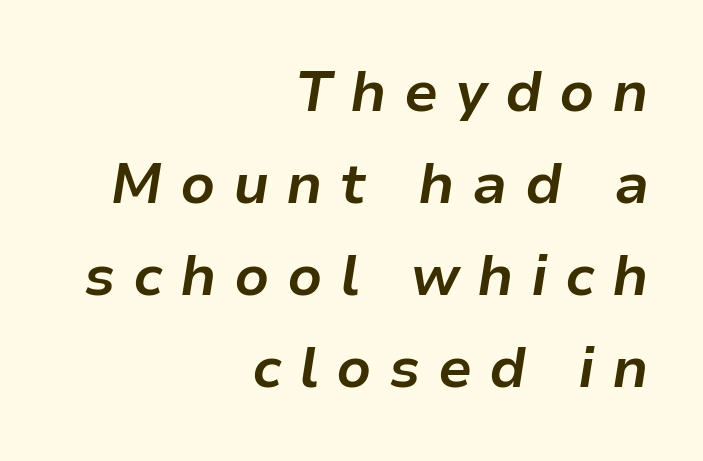
This sample has the flowing, uneven cadence of proportional lettering. Short note: letters widely spaced. The zone under the glyphs is completely vacant. Notice how thick the strokes are: this is what a full bold looks like.
